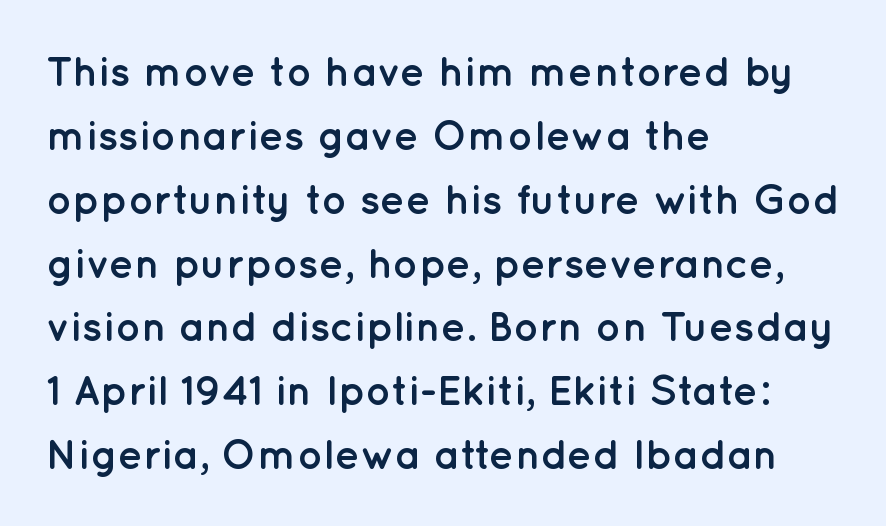
Q: Is the text bold? A: Yes.
Q: Is the text italic (slanted)? A: No, it is upright.
Q: Is the typeface a serif or a sans-serif typeface? A: Sans-serif.
Q: Is the text underlined? A: No.
Q: How is the paragraph aligned? A: Left-aligned.
Q: Is the spacing between letters normal or unusually wide? A: Normal.
Q: Is the spacing between lines tight, normal or loose? A: Normal.
Q: Width (condensed, normal, or wide)? A: Normal.
Q: Stroke contrast? A: Low.
Q: x-height? A: Medium.
Q: Monospaced? A: No.
